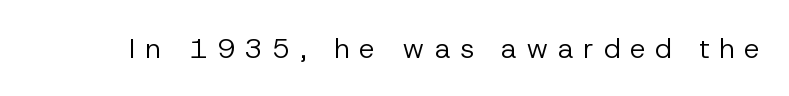
{"serif": "no", "italic": "no", "bold": "no", "weight": "regular", "width": "normal", "stroke_contrast": "low", "x_height": "medium", "monospaced": "no", "underline": "no", "letter_spacing": "wide", "letter_spacing_em": 0.34, "glyph_px": 28}
